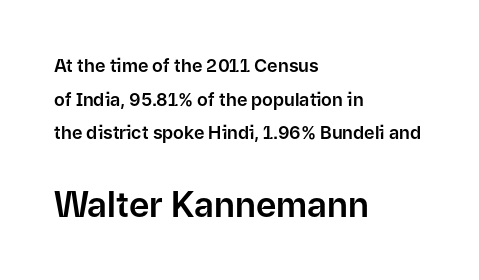
Q: Is the text italic (slanted)? A: No, it is upright.
Q: Is the typeface a serif or a sans-serif typeface? A: Sans-serif.
Q: Is the text underlined? A: No.
Q: How is the paragraph aligned? A: Left-aligned.
Q: Is the spacing between letters normal or unusually wide? A: Normal.
Q: Which block of text is set in a larger size, the first (top) or the second (bottom)? A: The second (bottom) one.
Q: Width (condensed, normal, or wide)? A: Normal.
Q: Stroke contrast? A: Low.
Q: x-height? A: Medium.
Q: Monospaced? A: No.
